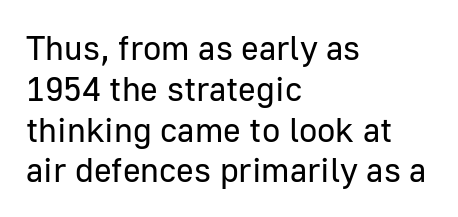
You can tell it's not italic because the verticals are truly vertical. The face looks like a standard text weight, possibly lighter. Proportional: the letters do not fall into vertical columns. What stands out about the letter spacing? Nothing — it is the standard amount. Typographically, this falls in the sans-serif category. Check under the words: just untouched page.
